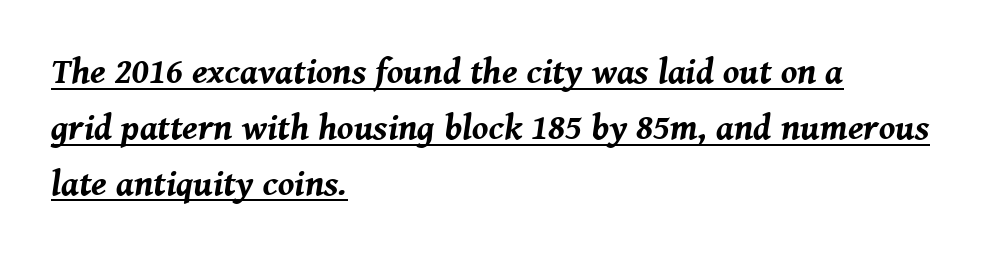
Compared with a centered layout, this one pins lines to the left instead. Proportional: the letters do not fall into vertical columns. Look at the tracking — it's just the regular setting, nothing added. Caption: lettering with a line underneath. Caption: bold face, heavy strokes. Is the type slanted? Yes — the strokes lean at a clear angle.
